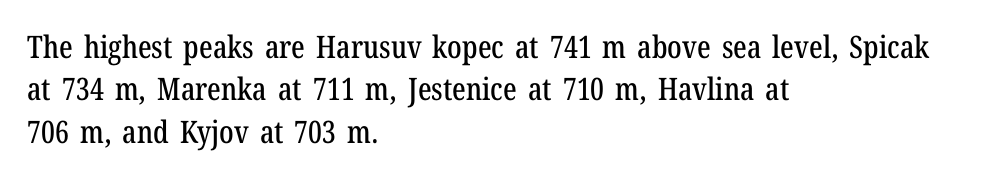
The string is rendered with underlining switched off. These lines are set flush left with a ragged right edge. This sample has the flowing, uneven cadence of proportional lettering. Letterform terminals end in serifs throughout the passage.
